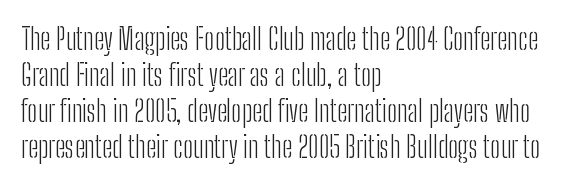
{"serif": "no", "italic": "no", "bold": "no", "weight": "light", "width": "condensed", "stroke_contrast": "low", "x_height": "medium", "monospaced": "no", "underline": "no", "align": "left", "line_spacing_ratio": 1.24, "letter_spacing": "normal", "letter_spacing_em": 0.0, "glyph_px": 29}
